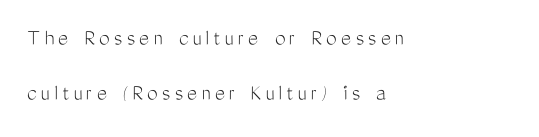
The image shows 24 px text type, upright; set left-aligned, loose line spacing (2.29x), not underlined.
